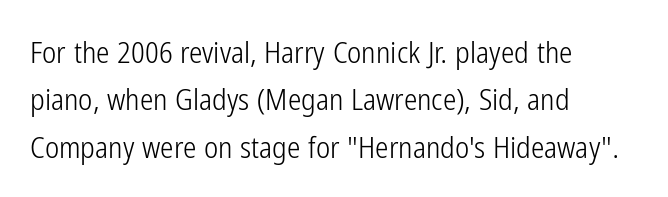
Q: Is the text bold? A: No.
Q: Is the text italic (slanted)? A: No, it is upright.
Q: Is the typeface a serif or a sans-serif typeface? A: Sans-serif.
Q: Is the text underlined? A: No.
Q: How is the paragraph aligned? A: Left-aligned.
Q: Is the spacing between letters normal or unusually wide? A: Normal.
Q: Is the spacing between lines tight, normal or loose? A: Normal.
Q: Width (condensed, normal, or wide)? A: Condensed.
Q: Stroke contrast? A: Low.
Q: x-height? A: Medium.
Q: Monospaced? A: No.
